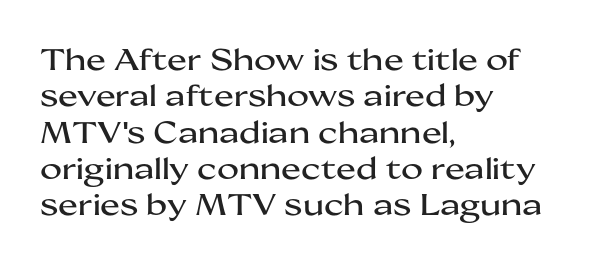
The image shows 30 px wide type, upright; set left-aligned, line spacing 1.21x, normal letter spacing, not underlined; medium stroke contrast and a medium x-height.
